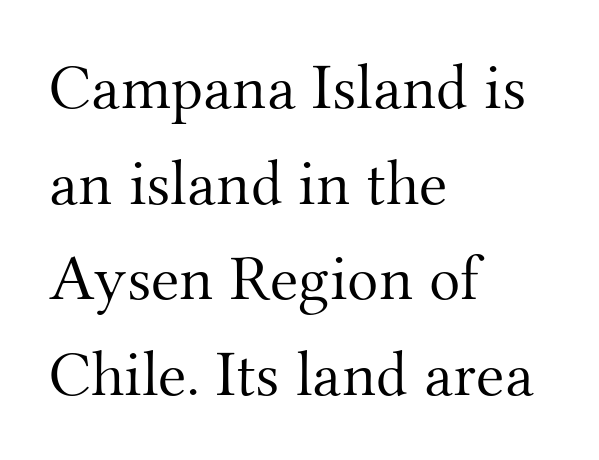
The text was rendered using a seriffed face with decorative stroke endings. The block of text has a typical density, with ordinary space between rows. Is the stroke heavy? The answer is a plain regular-or-lighter. Ordinary non-slanted type is in use.
